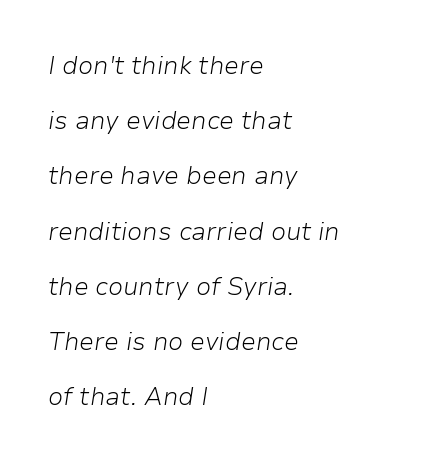
The image shows 25 px text type, italic (leaning right); set left-aligned, loose line spacing (2.21x), normal letter spacing, not underlined.
